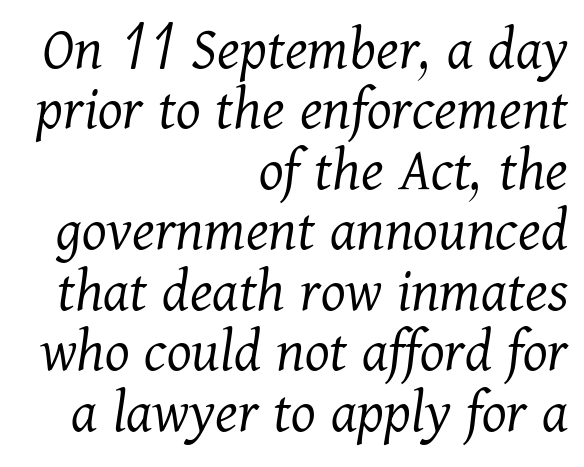
{"serif": "yes", "italic": "yes", "lean": "right", "slant_degrees": 11, "bold": "no", "weight": "light", "width": "normal", "stroke_contrast": "medium", "x_height": "medium", "monospaced": "no", "underline": "no", "align": "right", "line_spacing": "tight", "line_spacing_ratio": 0.96, "letter_spacing": "normal", "letter_spacing_em": 0.0, "glyph_px": 63}
